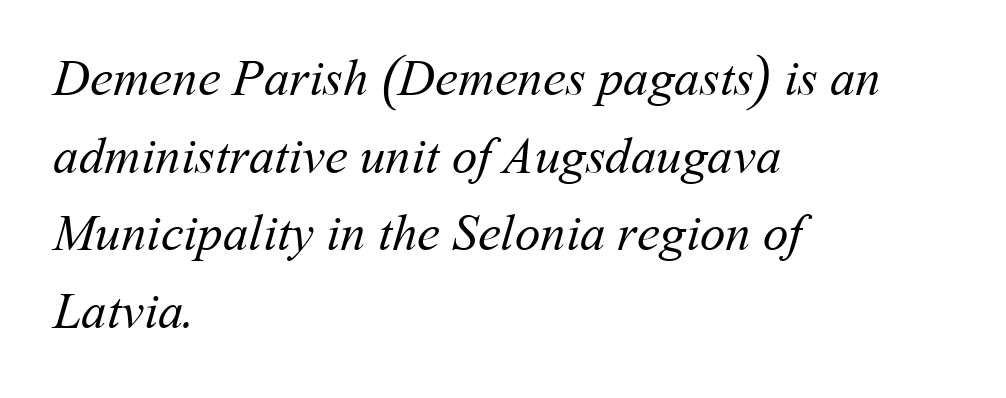
{"bold": "no", "weight": "regular", "width": "normal", "stroke_contrast": "medium", "x_height": "medium", "monospaced": "no", "underline": "no", "align": "left", "line_spacing": "normal", "line_spacing_ratio": 1.52, "letter_spacing": "normal", "letter_spacing_em": 0.0, "glyph_px": 51}
